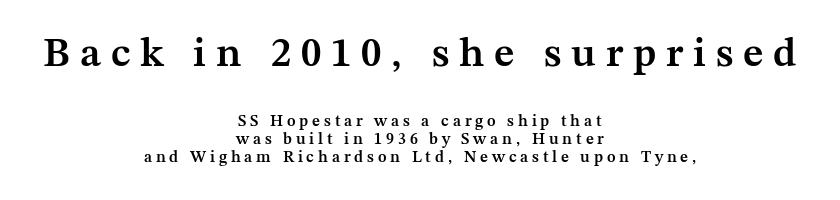
{"serif": "yes", "italic": "no", "bold": "semi", "weight": "semibold", "width": "normal", "stroke_contrast": "medium", "x_height": "medium", "monospaced": "no", "underline": "no", "align": "center", "line_spacing": "tight", "line_spacing_ratio": 1.12, "letter_spacing": "wide", "letter_spacing_em": 0.24, "larger_block": "first", "size_ratio": 2.56, "glyph_px": 41}
